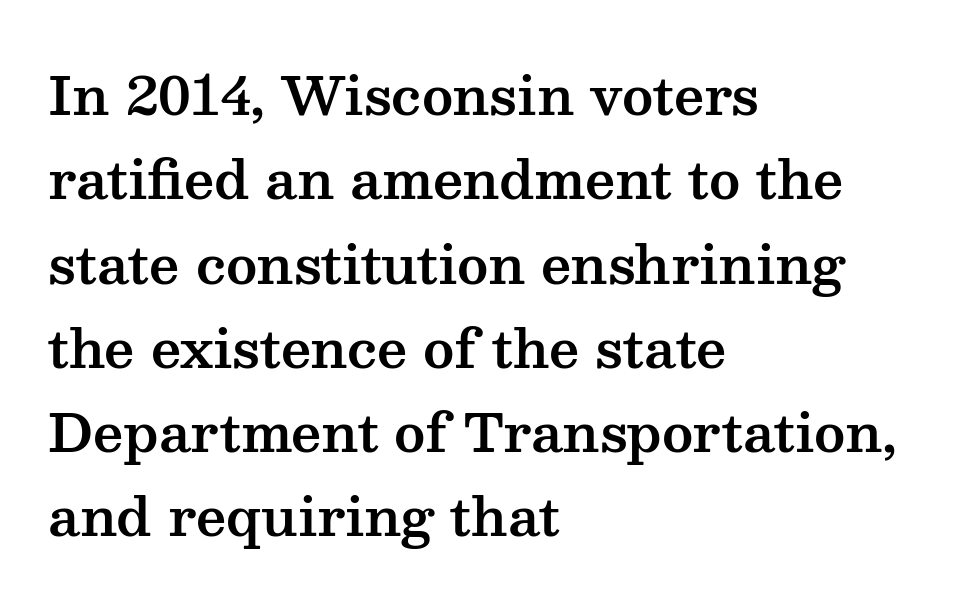
Q: Is the text italic (slanted)? A: No, it is upright.
Q: Is the typeface a serif or a sans-serif typeface? A: Serif.
Q: Is the text underlined? A: No.
Q: How is the paragraph aligned? A: Left-aligned.
Q: Is the spacing between letters normal or unusually wide? A: Normal.
Q: Is the spacing between lines tight, normal or loose? A: Normal.
Q: Width (condensed, normal, or wide)? A: Wide.
Q: Stroke contrast? A: Medium.
Q: x-height? A: Medium.
Q: Monospaced? A: No.
